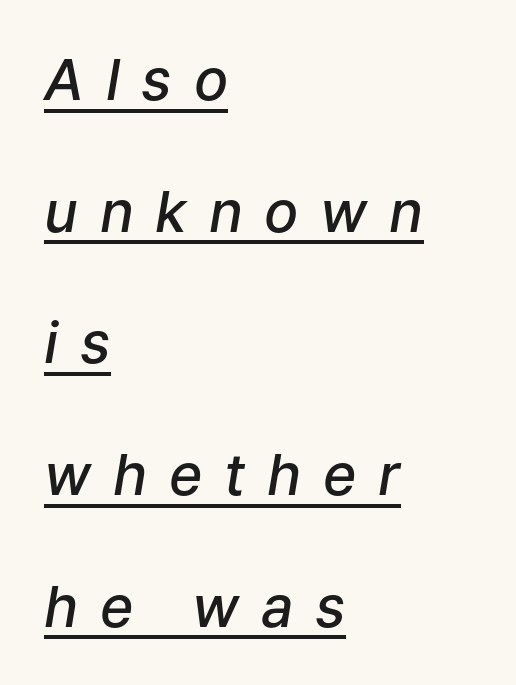
Q: Is the text bold? A: Semi-bold.
Q: Is the text italic (slanted)? A: Yes, it leans right by about 9 degrees.
Q: Is the text underlined? A: Yes.
Q: How is the paragraph aligned? A: Left-aligned.
Q: Is the spacing between letters normal or unusually wide? A: Unusually wide.
Q: Is the spacing between lines tight, normal or loose? A: Loose.
Q: Width (condensed, normal, or wide)? A: Normal.
Q: Stroke contrast? A: Low.
Q: x-height? A: Medium.
Q: Monospaced? A: No.
